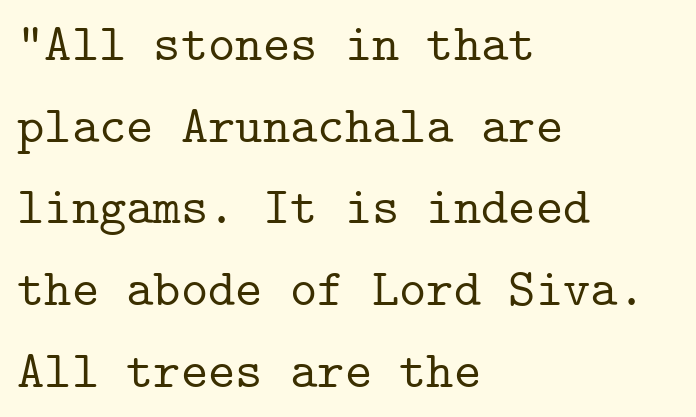
Q: Is the text italic (slanted)? A: No, it is upright.
Q: Is the typeface a serif or a sans-serif typeface? A: Serif.
Q: Is the text underlined? A: No.
Q: How is the paragraph aligned? A: Left-aligned.
Q: Is the spacing between letters normal or unusually wide? A: Normal.
Q: Is the spacing between lines tight, normal or loose? A: Normal.
Q: Width (condensed, normal, or wide)? A: Normal.
Q: Stroke contrast? A: Low.
Q: x-height? A: Medium.
Q: Monospaced? A: Yes.
